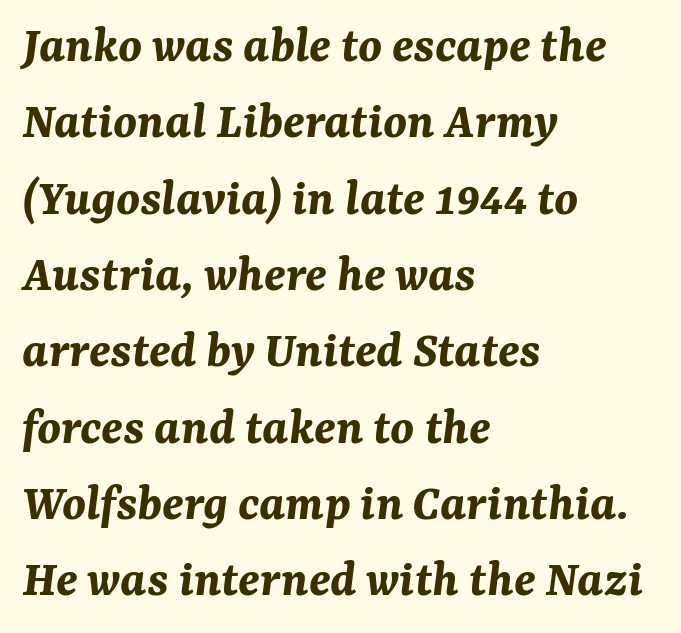
The image shows 53 px bold type, italic (leaning right); set left-aligned, normal line spacing (1.44x), normal letter spacing, not underlined; medium stroke contrast and a medium x-height.
